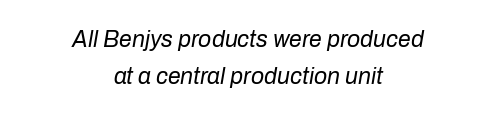
{"italic": "yes", "lean": "right", "slant_degrees": 10, "bold": "no", "underline": "no", "align": "center", "line_spacing": "normal", "line_spacing_ratio": 1.6, "letter_spacing": "normal", "letter_spacing_em": 0.0, "glyph_px": 23}
